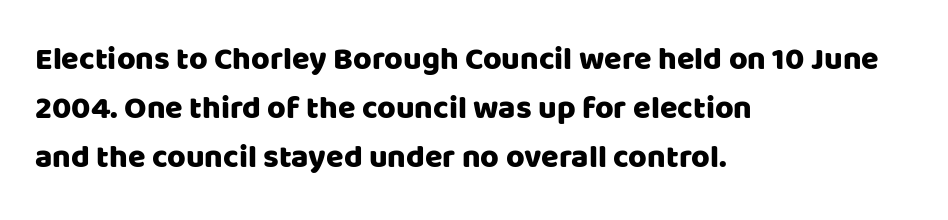
The image shows 32 px sans-serif type, upright; set left-aligned, normal line spacing (1.53x), normal letter spacing, not underlined; low stroke contrast and a large x-height.
